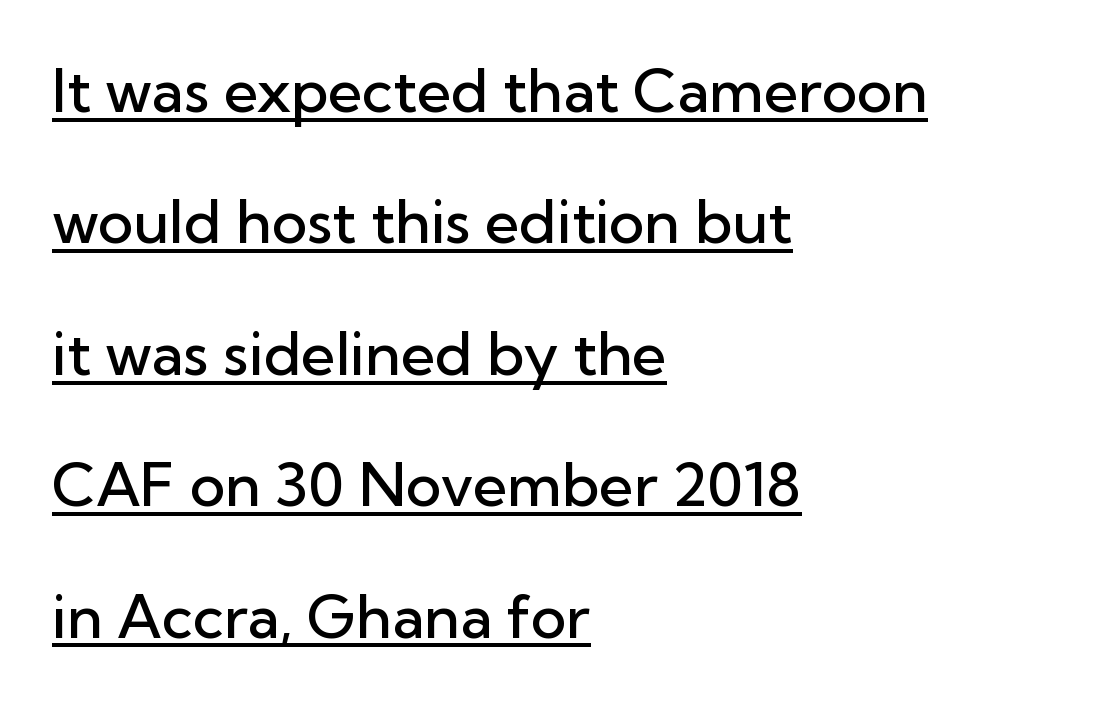
The image shows 60 px semibold sans-serif type, upright; set left-aligned, loose line spacing (2.19x), normal letter spacing, underlined; low stroke contrast and a medium x-height.
